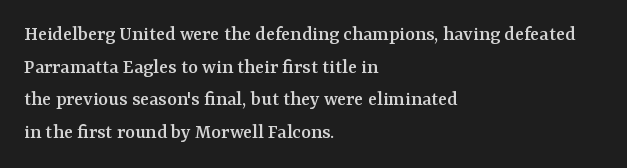
The image shows 21 px text type, upright; set left-aligned, normal line spacing (1.55x), normal letter spacing, not underlined.
